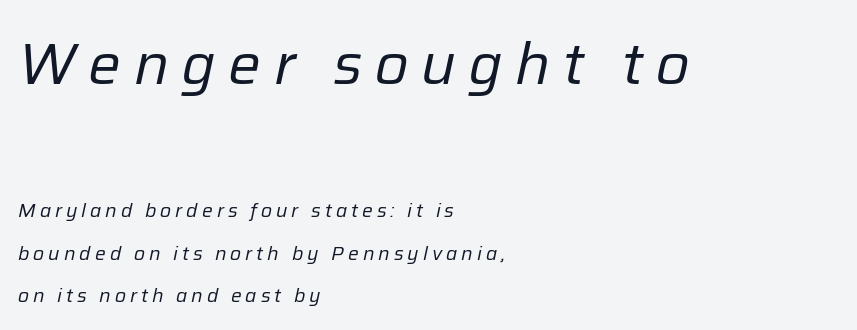
Q: Is the text bold? A: No.
Q: Is the text italic (slanted)? A: Yes, it leans right by about 12 degrees.
Q: Is the text underlined? A: No.
Q: How is the paragraph aligned? A: Left-aligned.
Q: Is the spacing between letters normal or unusually wide? A: Unusually wide.
Q: Is the spacing between lines tight, normal or loose? A: Loose.
Q: Which block of text is set in a larger size, the first (top) or the second (bottom)? A: The first (top) one.
Q: Width (condensed, normal, or wide)? A: Normal.
Q: Stroke contrast? A: Low.
Q: x-height? A: Medium.
Q: Monospaced? A: No.
